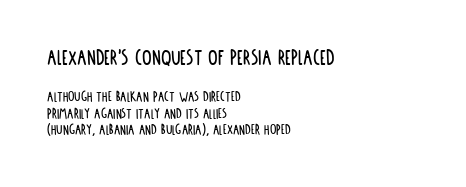
{"italic": "no", "underline": "no", "align": "left", "line_spacing": "tight", "line_spacing_ratio": 1.01, "letter_spacing": "normal", "letter_spacing_em": 0.0, "larger_block": "first", "size_ratio": 1.5, "glyph_px": 24}
